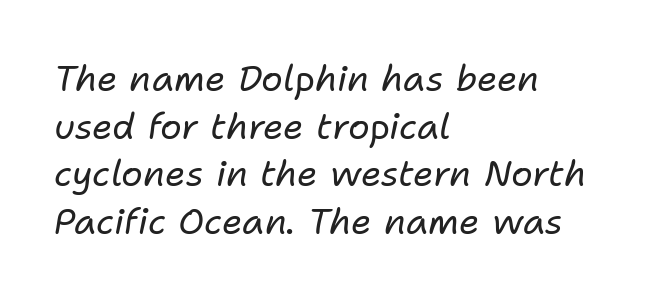
The image shows 36 px regular-weight type, italic (leaning right); set left-aligned, normal line spacing (1.32x), normal letter spacing, not underlined; low stroke contrast and a medium x-height.
